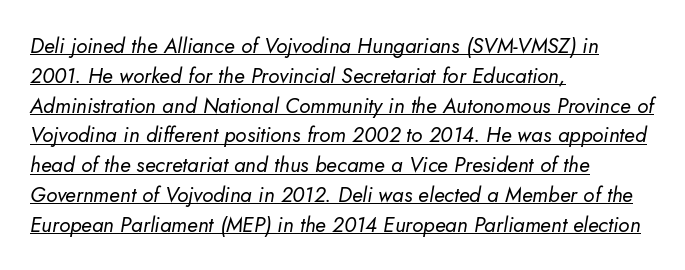
Italic: yes, the glyphs are oblique. The weight tops out at a normal text grade. Alignment: flush left. This rendering leaves character spacing at its baseline value. In designer terms, the underline attribute is active on this setting. Honestly, the row spacing looks completely unremarkable.
